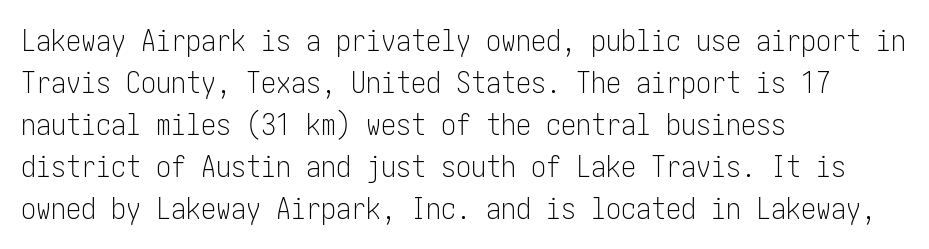
The image shows 30 px light, condensed sans-serif type, upright; set left-aligned, normal line spacing (1.4x), normal letter spacing, not underlined; low stroke contrast and a medium x-height.
